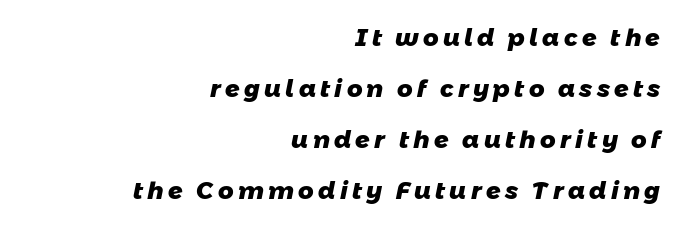
Q: Is the text bold? A: Yes.
Q: Is the text underlined? A: No.
Q: How is the paragraph aligned? A: Right-aligned.
Q: Is the spacing between lines tight, normal or loose? A: Loose.
